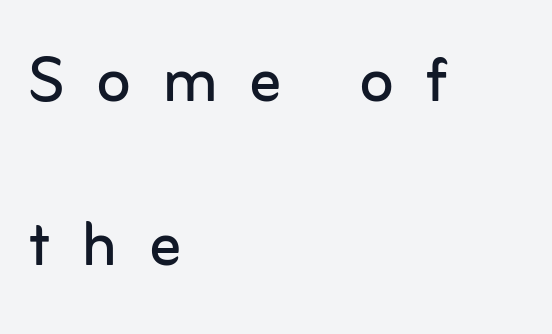
No chunkiness to these letters — they're not bold. Typeset ragged right — the left edge is the straight one. This is sans-serif lettering, the kind often seen on screens and signage. This is roman type, the default non-slanted kind.
